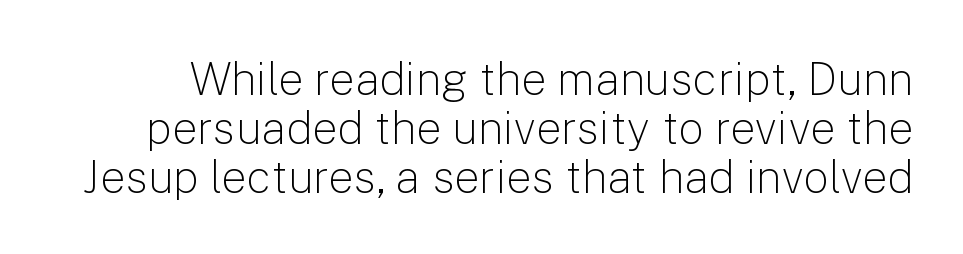
Q: Is the text bold? A: No.
Q: Is the text italic (slanted)? A: No, it is upright.
Q: Is the typeface a serif or a sans-serif typeface? A: Sans-serif.
Q: Is the text underlined? A: No.
Q: Is the spacing between letters normal or unusually wide? A: Normal.
Q: Is the spacing between lines tight, normal or loose? A: Tight.
Q: Width (condensed, normal, or wide)? A: Normal.
Q: Stroke contrast? A: Low.
Q: x-height? A: Medium.
Q: Monospaced? A: No.
